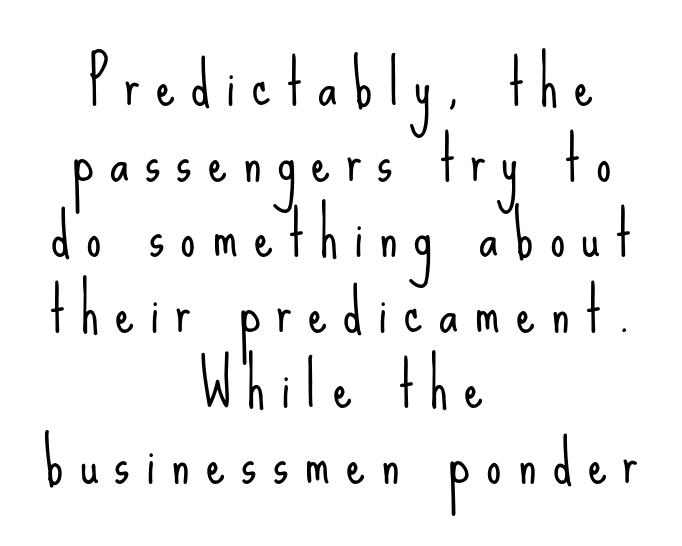
Think of a printed novel: that variable character pitch is what you see here. Stems and bowls with no extra thickness — not bold. The passage shown is not underscored anywhere. Leading matches the norm, producing a regular column. Italic: no, the glyphs are upright roman.
